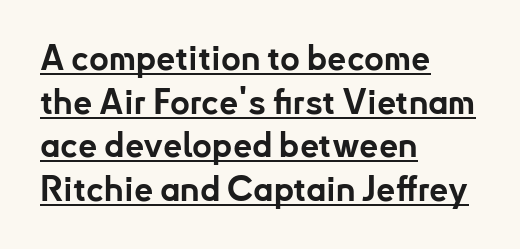
{"serif": "no", "italic": "no", "bold": "yes", "weight": "bold", "width": "normal", "stroke_contrast": "low", "x_height": "small", "monospaced": "no", "underline": "yes", "align": "left", "line_spacing": "normal", "line_spacing_ratio": 1.28, "letter_spacing": "normal", "letter_spacing_em": 0.0, "glyph_px": 34}
